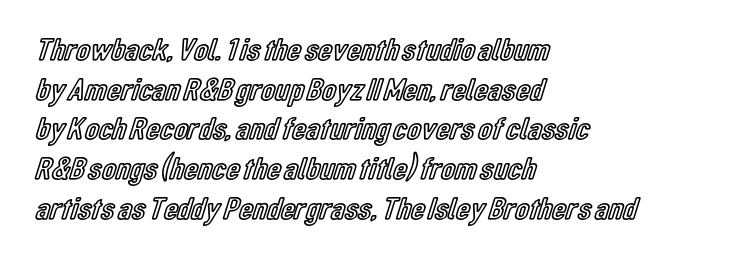
Q: Is the text italic (slanted)? A: Yes.
Q: Is the text underlined? A: No.
Q: How is the paragraph aligned? A: Left-aligned.
Q: Is the spacing between letters normal or unusually wide? A: Normal.
Q: Width (condensed, normal, or wide)? A: Condensed.
Q: x-height? A: Medium.
Q: Monospaced? A: No.
